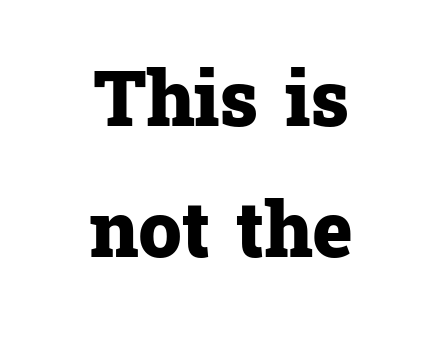
{"serif": "yes", "italic": "no", "bold": "yes", "weight": "heavy", "width": "normal", "stroke_contrast": "low", "x_height": "medium", "monospaced": "no", "underline": "no", "align": "center", "line_spacing": "normal", "line_spacing_ratio": 1.7, "letter_spacing": "normal", "letter_spacing_em": 0.0, "glyph_px": 77}
